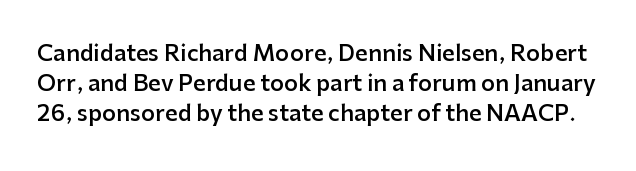
{"italic": "no", "bold": "semi", "underline": "no", "line_spacing": "normal", "line_spacing_ratio": 1.37, "letter_spacing": "normal", "letter_spacing_em": 0.0, "glyph_px": 22}
